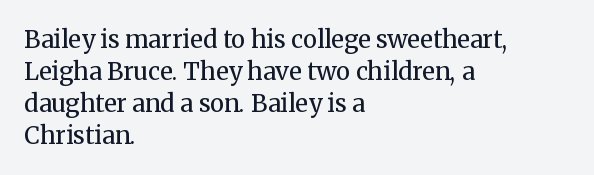
{"italic": "no", "bold": "no", "underline": "no", "align": "left", "line_spacing": "normal", "line_spacing_ratio": 1.33, "letter_spacing": "normal", "letter_spacing_em": 0.0, "glyph_px": 24}
